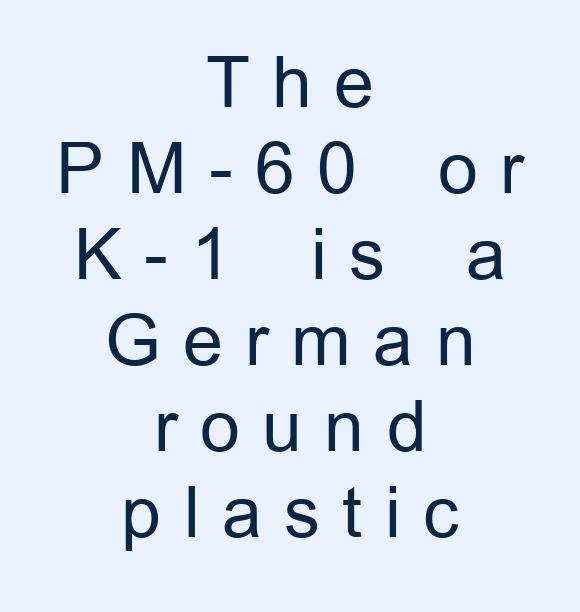
Honestly, there is no underline to notice here at all. These lines were composed using upright roman letters. You could only call the tracking loose — the letters float apart. Check where the strokes stop: nothing finishes them off — pure sans. The passage shown is typed in a proportional face where columns would drift. Ink coverage per letter is moderate at most.
